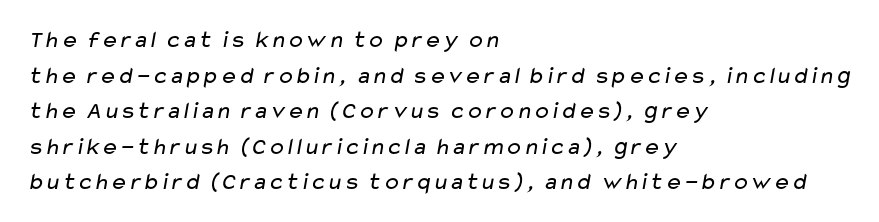
Honestly, the letter spacing is just normal — you wouldn't notice it. Weight: regular or lighter. Casual observation: everything's shoved over to the left. Clear beneath every line of the passage.
